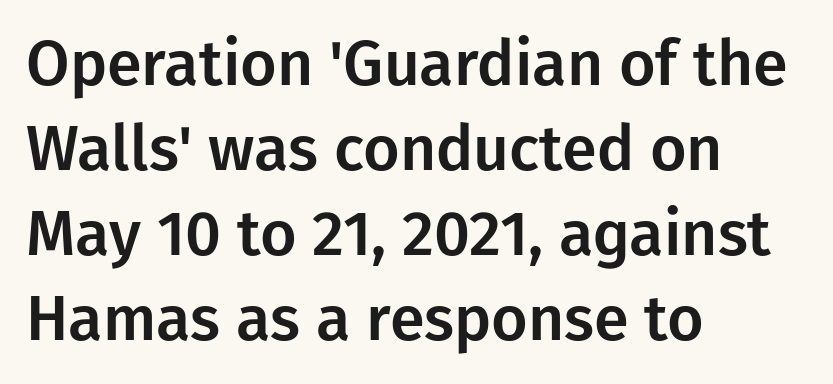
Q: Is the text italic (slanted)? A: No, it is upright.
Q: Is the typeface a serif or a sans-serif typeface? A: Sans-serif.
Q: Is the text underlined? A: No.
Q: How is the paragraph aligned? A: Left-aligned.
Q: Is the spacing between letters normal or unusually wide? A: Normal.
Q: Is the spacing between lines tight, normal or loose? A: Normal.
Q: Width (condensed, normal, or wide)? A: Normal.
Q: Stroke contrast? A: Low.
Q: x-height? A: Medium.
Q: Monospaced? A: No.
